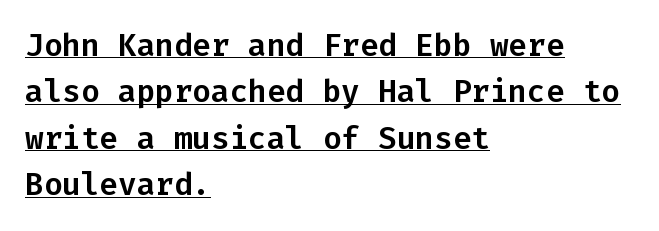
Q: Is the text italic (slanted)? A: No, it is upright.
Q: Is the typeface a serif or a sans-serif typeface? A: Sans-serif.
Q: Is the text underlined? A: Yes.
Q: How is the paragraph aligned? A: Left-aligned.
Q: Is the spacing between letters normal or unusually wide? A: Normal.
Q: Is the spacing between lines tight, normal or loose? A: Normal.
Q: Width (condensed, normal, or wide)? A: Normal.
Q: Stroke contrast? A: Low.
Q: x-height? A: Medium.
Q: Monospaced? A: Yes.
